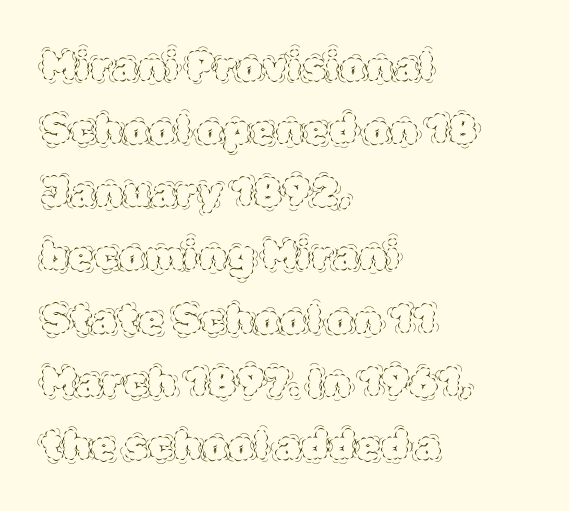
{"italic": "no", "bold": "no", "weight": "thin", "width": "normal", "x_height": "large", "monospaced": "no", "underline": "no", "align": "left", "line_spacing": "normal", "line_spacing_ratio": 1.54, "letter_spacing": "normal", "letter_spacing_em": 0.0, "glyph_px": 41}
